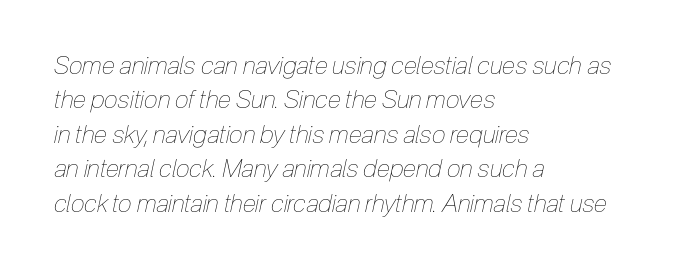
{"italic": "yes", "lean": "right", "slant_degrees": 12, "bold": "no", "underline": "no", "align": "left", "line_spacing": "normal", "line_spacing_ratio": 1.38, "letter_spacing": "normal", "letter_spacing_em": 0.0, "glyph_px": 25}
